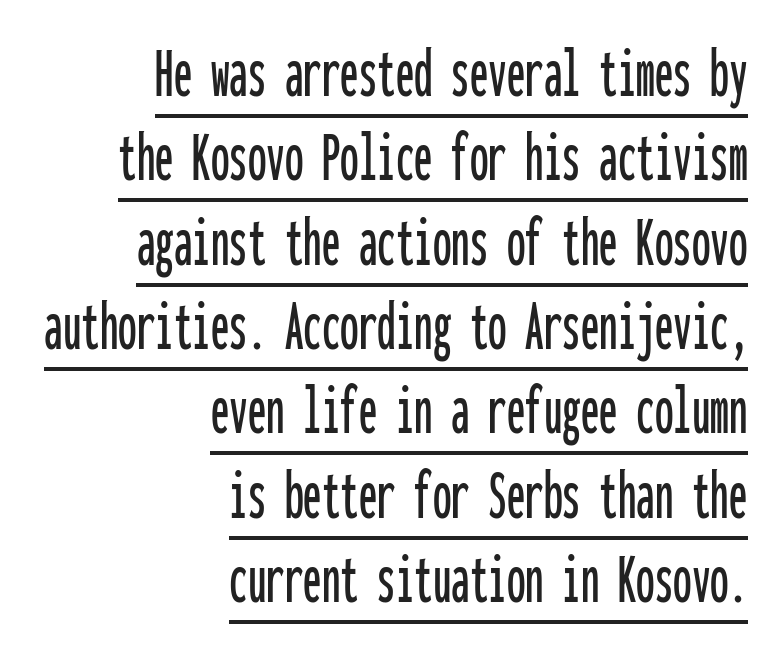
Q: Is the text italic (slanted)? A: No, it is upright.
Q: Is the typeface a serif or a sans-serif typeface? A: Sans-serif.
Q: Is the text underlined? A: Yes.
Q: How is the paragraph aligned? A: Right-aligned.
Q: Is the spacing between letters normal or unusually wide? A: Normal.
Q: Is the spacing between lines tight, normal or loose? A: Tight.
Q: Width (condensed, normal, or wide)? A: Condensed.
Q: Stroke contrast? A: Low.
Q: x-height? A: Medium.
Q: Monospaced? A: Yes.
